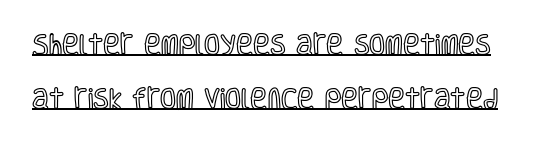
{"italic": "no", "underline": "yes", "line_spacing": "loose", "line_spacing_ratio": 2.35, "letter_spacing": "normal", "letter_spacing_em": 0.0, "glyph_px": 23}
